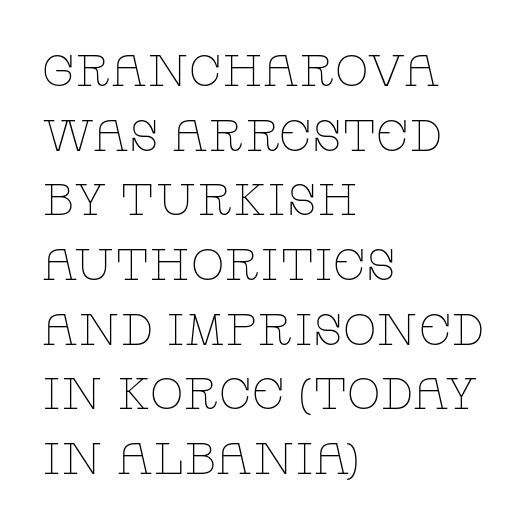
Q: Is the text bold? A: No.
Q: Is the text italic (slanted)? A: No, it is upright.
Q: Is the typeface a serif or a sans-serif typeface? A: Serif.
Q: Is the text underlined? A: No.
Q: How is the paragraph aligned? A: Left-aligned.
Q: Is the spacing between letters normal or unusually wide? A: Normal.
Q: Is the spacing between lines tight, normal or loose? A: Normal.
Q: Width (condensed, normal, or wide)? A: Wide.
Q: Stroke contrast? A: Low.
Q: x-height? A: Large.
Q: Monospaced? A: No.
